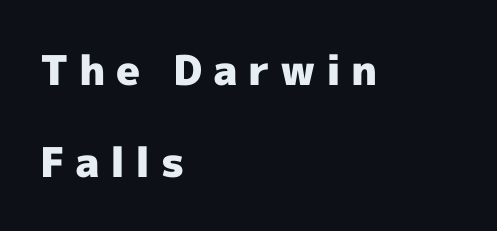
Q: Is the text bold? A: Yes.
Q: Is the text italic (slanted)? A: No, it is upright.
Q: Is the typeface a serif or a sans-serif typeface? A: Sans-serif.
Q: Is the text underlined? A: No.
Q: How is the paragraph aligned? A: Left-aligned.
Q: Is the spacing between letters normal or unusually wide? A: Unusually wide.
Q: Is the spacing between lines tight, normal or loose? A: Loose.
Q: Width (condensed, normal, or wide)? A: Normal.
Q: x-height? A: Medium.
Q: Monospaced? A: No.
